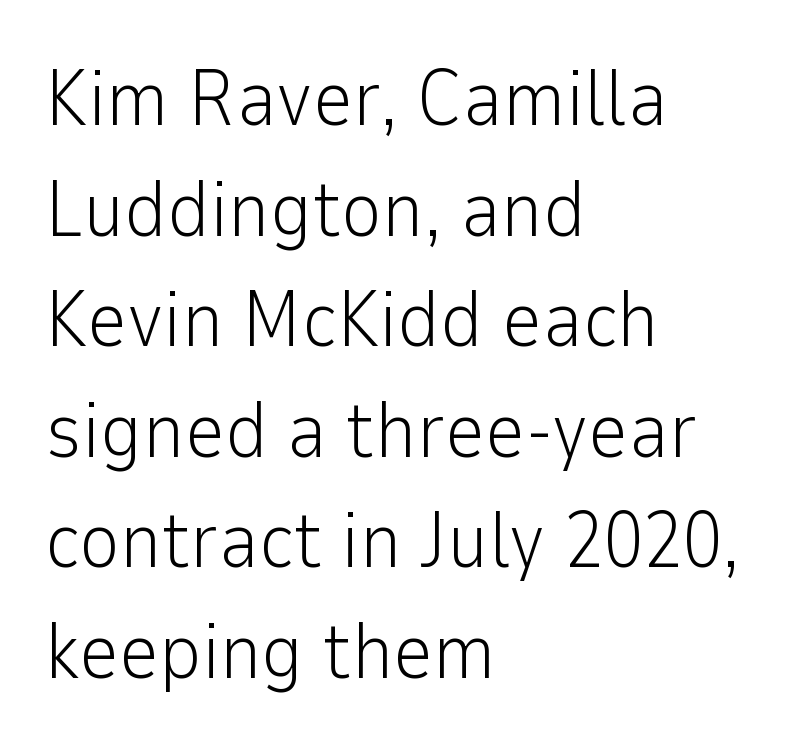
Q: Is the text bold? A: No.
Q: Is the text italic (slanted)? A: No, it is upright.
Q: Is the typeface a serif or a sans-serif typeface? A: Sans-serif.
Q: Is the text underlined? A: No.
Q: How is the paragraph aligned? A: Left-aligned.
Q: Is the spacing between letters normal or unusually wide? A: Normal.
Q: Is the spacing between lines tight, normal or loose? A: Normal.
Q: Width (condensed, normal, or wide)? A: Normal.
Q: Stroke contrast? A: Low.
Q: x-height? A: Medium.
Q: Monospaced? A: No.
